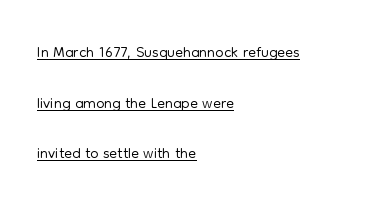
The image shows 23 px text type, upright; set left-aligned, loose line spacing (2.2x), normal letter spacing, underlined.
